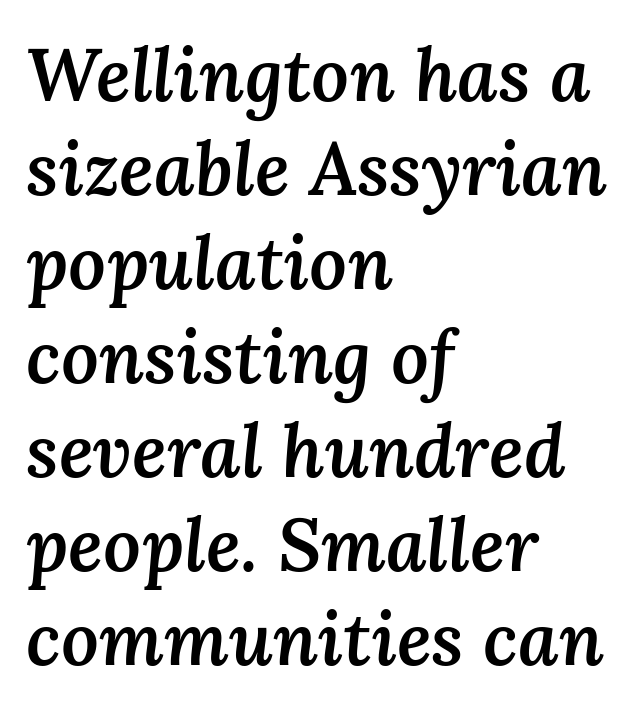
{"italic": "yes", "lean": "right", "slant_degrees": 3, "bold": "semi", "weight": "semibold", "width": "normal", "stroke_contrast": "medium", "x_height": "medium", "monospaced": "no", "underline": "no", "align": "left", "line_spacing": "normal", "line_spacing_ratio": 1.27, "letter_spacing": "normal", "letter_spacing_em": 0.0, "glyph_px": 74}
